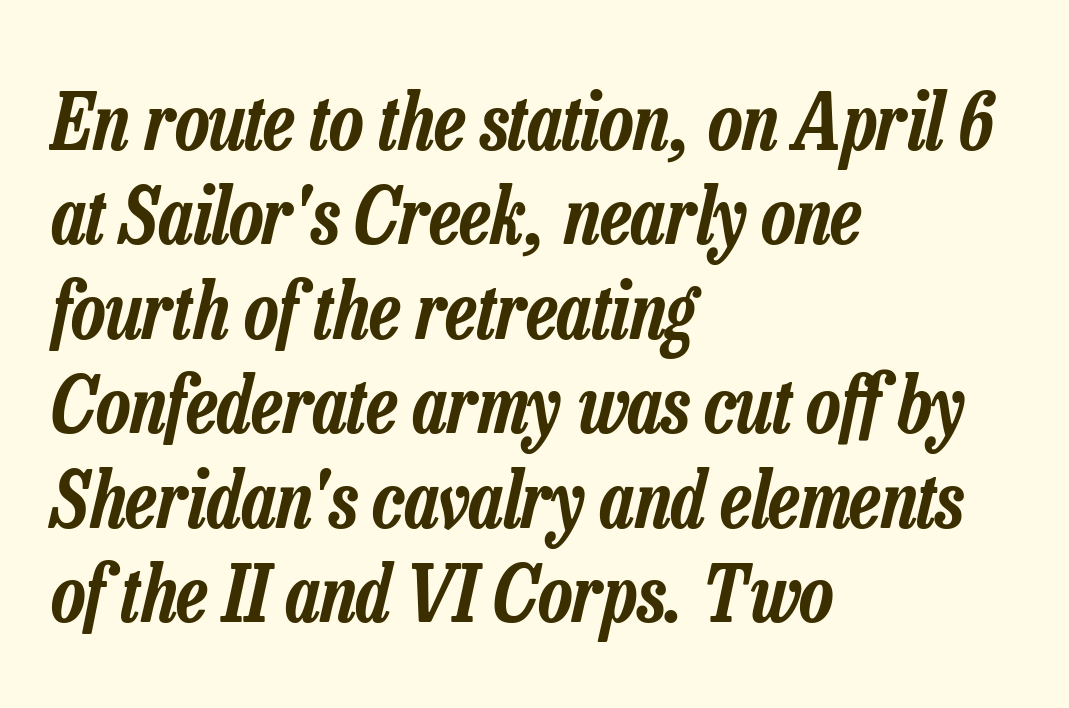
The face used here is rendered with its standard letterfit. No word sits above an underline. Typeset ragged right — the left edge is the straight one. Do the characters align in a grid? No, the font is proportional.
